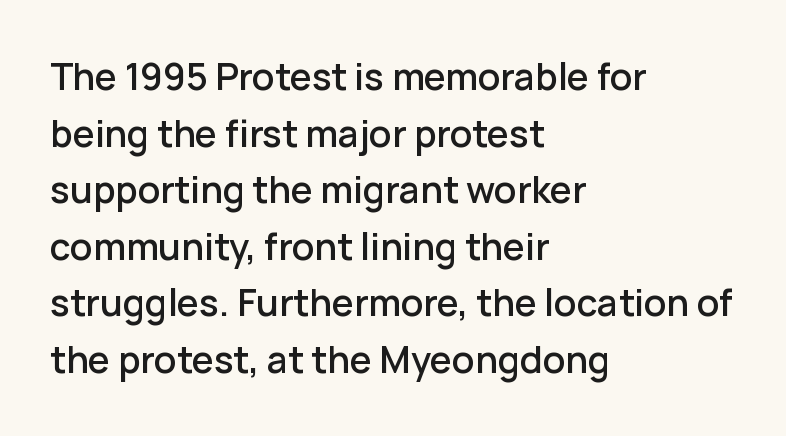
The image shows 37 px sans-serif type, upright; set left-aligned, normal line spacing (1.53x), normal letter spacing, not underlined; low stroke contrast and a medium x-height.
